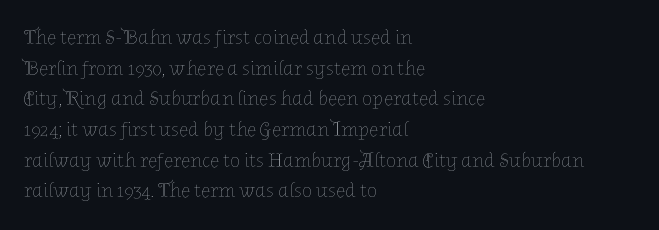
Q: Is the text bold? A: No.
Q: Is the text italic (slanted)? A: No, it is upright.
Q: Is the text underlined? A: No.
Q: How is the paragraph aligned? A: Left-aligned.
Q: Is the spacing between letters normal or unusually wide? A: Normal.
Q: Is the spacing between lines tight, normal or loose? A: Normal.
